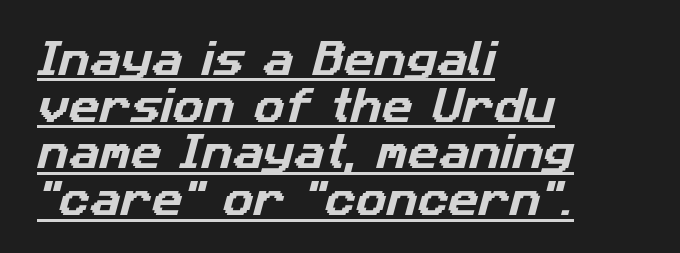
The image shows 38 px sans-serif type; set left-aligned, line spacing 1.23x, normal letter spacing, underlined; low stroke contrast and a medium x-height.
